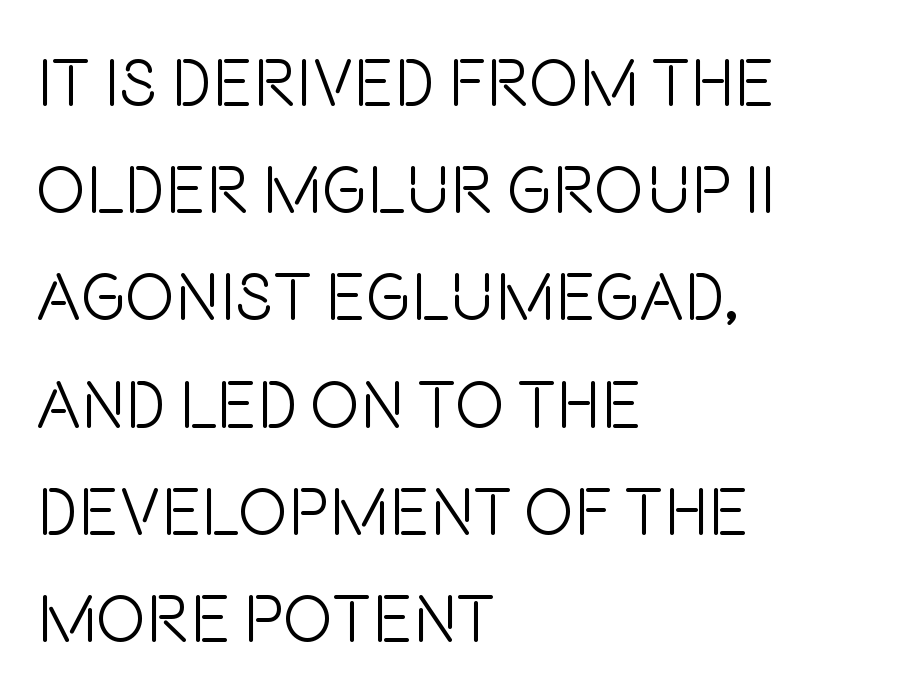
Q: Is the text bold? A: No.
Q: Is the text italic (slanted)? A: No, it is upright.
Q: Is the typeface a serif or a sans-serif typeface? A: Sans-serif.
Q: Is the text underlined? A: No.
Q: How is the paragraph aligned? A: Left-aligned.
Q: Is the spacing between letters normal or unusually wide? A: Normal.
Q: Is the spacing between lines tight, normal or loose? A: Normal.
Q: Width (condensed, normal, or wide)? A: Condensed.
Q: Stroke contrast? A: Low.
Q: x-height? A: Large.
Q: Monospaced? A: No.
